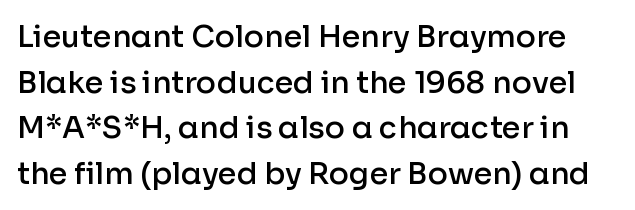
Q: Is the text bold? A: Semi-bold.
Q: Is the text italic (slanted)? A: No, it is upright.
Q: Is the typeface a serif or a sans-serif typeface? A: Sans-serif.
Q: Is the text underlined? A: No.
Q: Is the spacing between letters normal or unusually wide? A: Normal.
Q: Is the spacing between lines tight, normal or loose? A: Normal.
Q: Width (condensed, normal, or wide)? A: Normal.
Q: Stroke contrast? A: Low.
Q: x-height? A: Medium.
Q: Monospaced? A: No.
